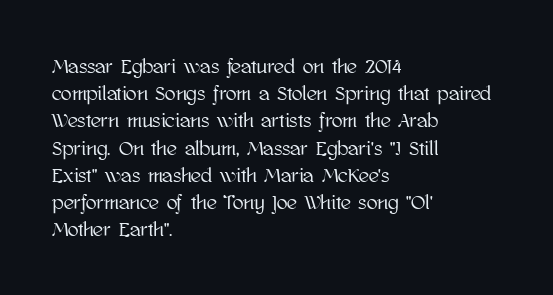
Teacher's note: observe the even left margin — that is flush-left alignment. Letter spacing: default. Every stem runs plumb, perpendicular to the baseline. The baseline area is clear. One glance says typical: line gaps are just what's usual.
